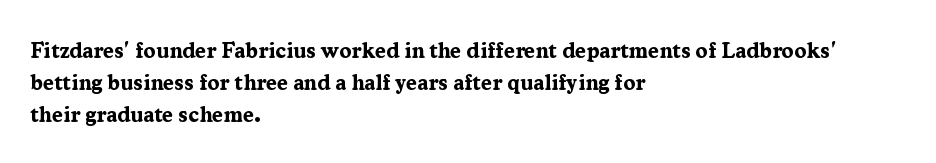
These lines were composed using upright roman letters. Bare-footed words on every line. The vertical gap from one line to the next is medium. Leftover space on each line is placed entirely after the last word. The line texture is even and compact thanks to regular tracking.
